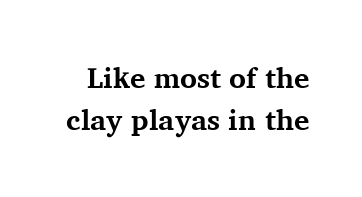
The image shows 29 px bold serif type, upright; set normal line spacing (1.45x), normal letter spacing, not underlined; medium stroke contrast and a medium x-height.
